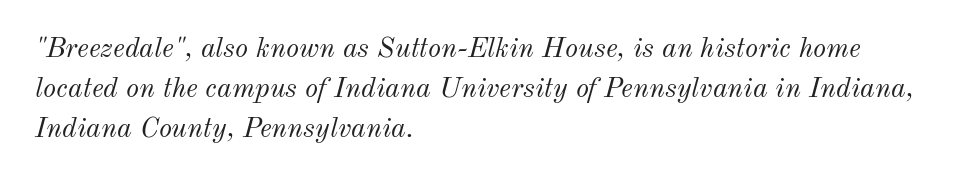
{"italic": "yes", "lean": "right", "slant_degrees": 12, "bold": "no", "weight": "light", "width": "normal", "stroke_contrast": "medium", "x_height": "small", "monospaced": "no", "underline": "no", "align": "left", "line_spacing": "normal", "line_spacing_ratio": 1.43, "letter_spacing": "normal", "letter_spacing_em": 0.0, "glyph_px": 28}
